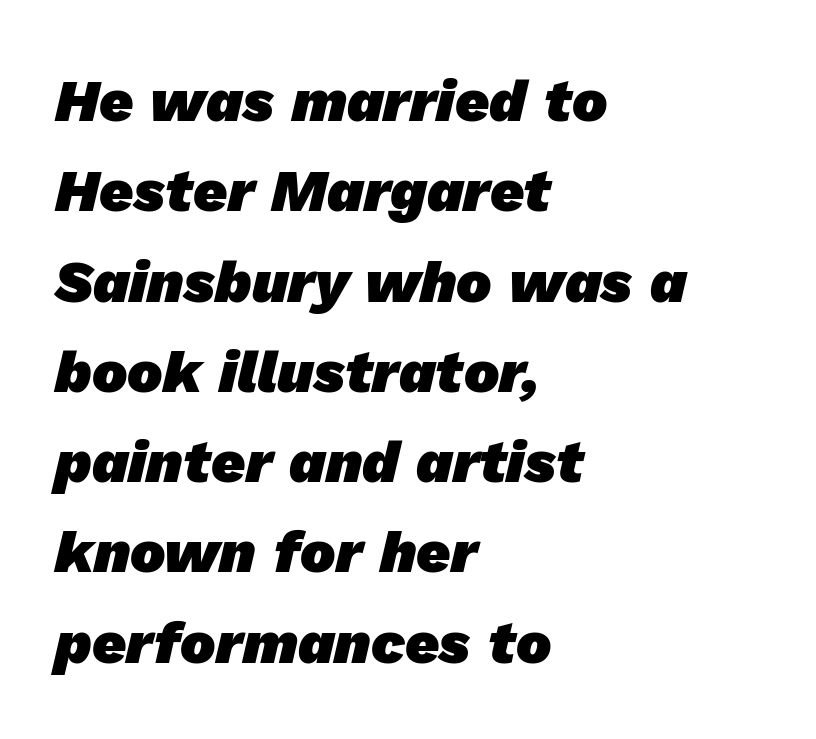
The image shows 59 px heavy sans-serif type; set left-aligned, normal line spacing (1.53x), normal letter spacing, not underlined; low stroke contrast and a medium x-height.
